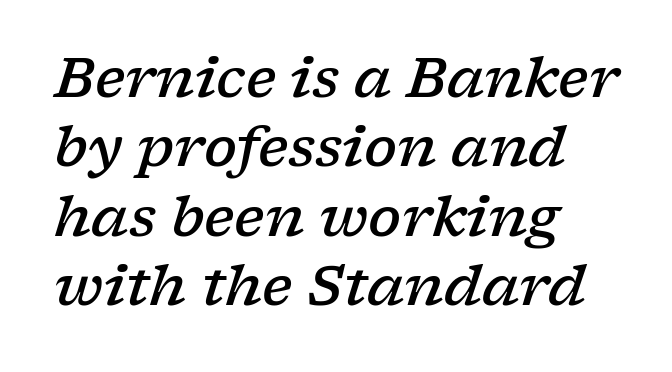
The image shows 55 px semibold, wide serif type, italic (leaning right); set left-aligned, normal line spacing (1.26x), normal letter spacing, not underlined; low stroke contrast and a medium x-height.
